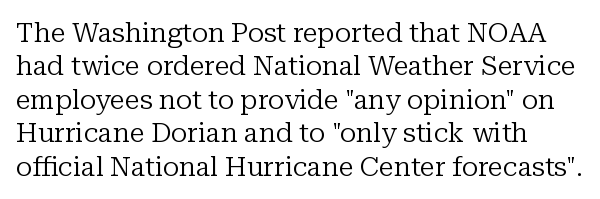
Upright lettering throughout. Default kerning and tracking; the words read as compact shapes. Descenders are the only things crossing below the line. No chunkiness to these letters — they're not bold.
